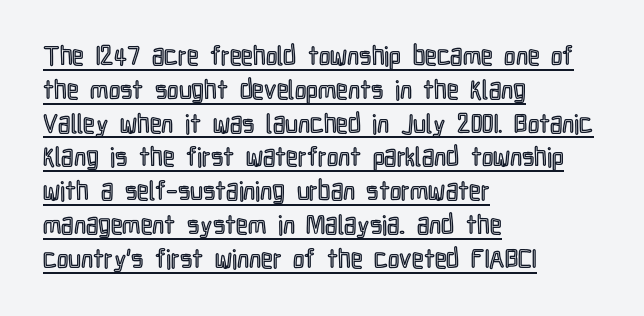
Q: Is the text italic (slanted)? A: No, it is upright.
Q: Is the text underlined? A: Yes.
Q: How is the paragraph aligned? A: Left-aligned.
Q: Is the spacing between letters normal or unusually wide? A: Normal.
Q: Is the spacing between lines tight, normal or loose? A: Normal.
